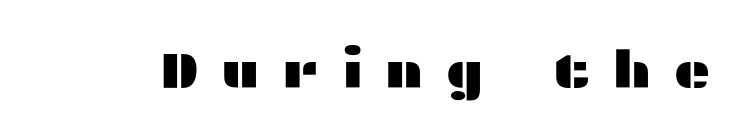
The image shows 51 px wide sans-serif type, upright; set unusually wide letter spacing (+0.43 em), not underlined; medium stroke contrast and a medium x-height.
